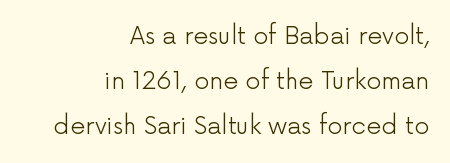
The image shows 24 px text type, upright; set right-aligned, line spacing 1.87x, normal letter spacing, not underlined.
